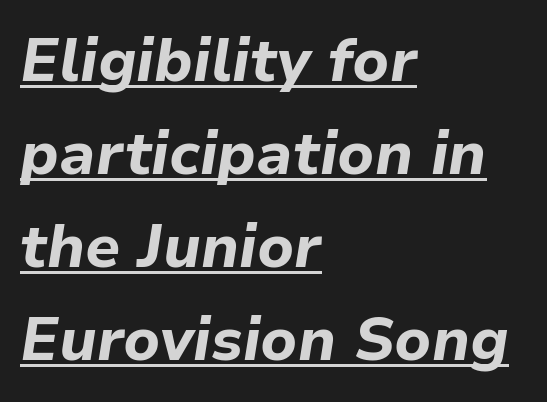
{"italic": "yes", "lean": "right", "slant_degrees": 9, "bold": "yes", "weight": "bold", "width": "normal", "stroke_contrast": "low", "x_height": "medium", "monospaced": "no", "underline": "yes", "align": "left", "line_spacing": "normal", "line_spacing_ratio": 1.55, "letter_spacing": "normal", "letter_spacing_em": 0.0, "glyph_px": 60}
